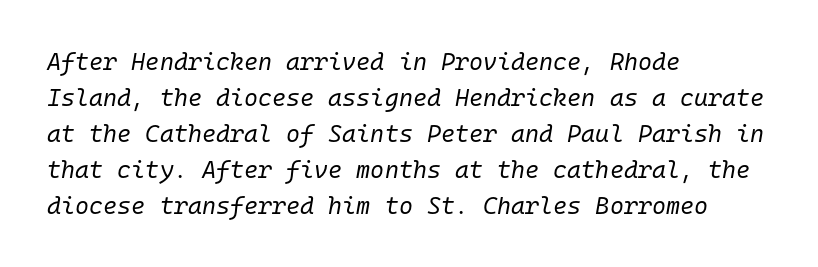
This sample uses plain, unmodified letter spacing. The text carries the slant typical of an italic or oblique font. Caption: face not bold, strokes unweighted. Descenders hang freely into open space. The passage is arranged the way most books set body copy — flush left. If you measured baseline to baseline, you'd find a middling distance.
